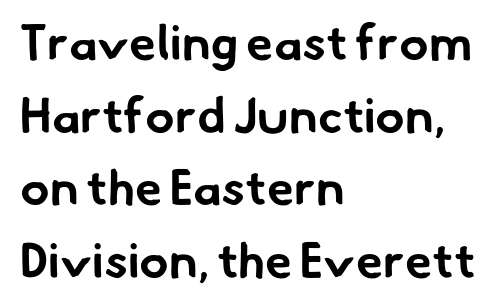
The image shows 49 px bold sans-serif type; set left-aligned, normal line spacing (1.48x), normal letter spacing, not underlined; low stroke contrast and a small x-height.
